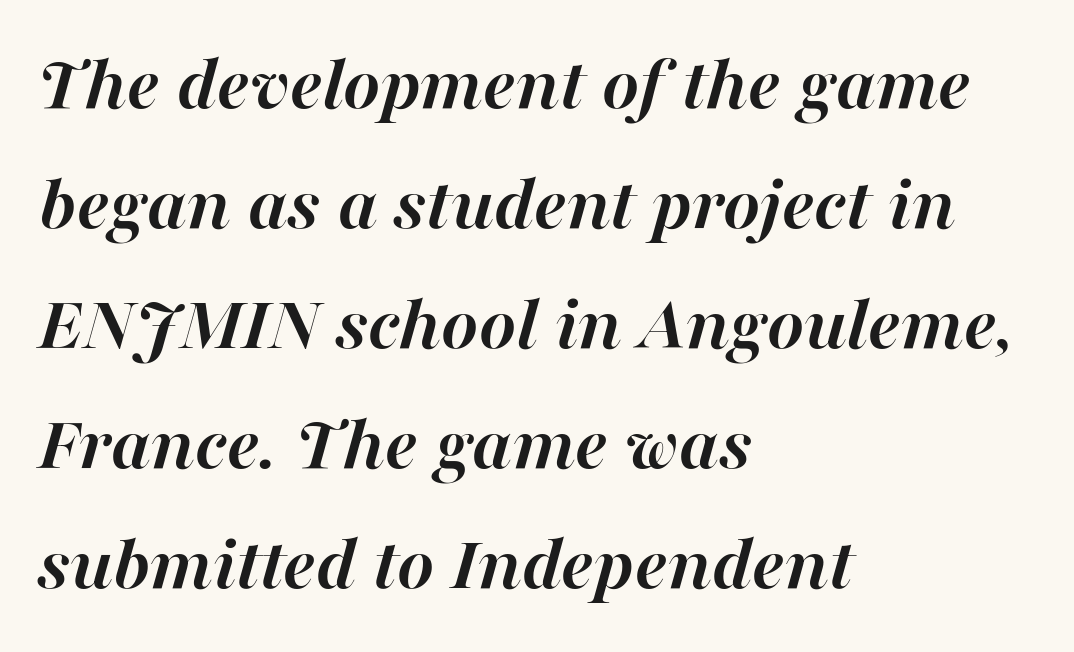
Q: Is the text bold? A: Yes.
Q: Is the text italic (slanted)? A: Yes, it leans right by about 16 degrees.
Q: Is the text underlined? A: No.
Q: How is the paragraph aligned? A: Left-aligned.
Q: Is the spacing between letters normal or unusually wide? A: Normal.
Q: Is the spacing between lines tight, normal or loose? A: Normal.
Q: Width (condensed, normal, or wide)? A: Normal.
Q: Stroke contrast? A: High.
Q: x-height? A: Medium.
Q: Monospaced? A: No.
